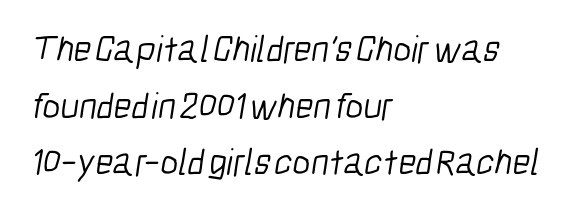
Summary of vertical rhythm: regular, with standard interline spacing. Proportional: the letters do not fall into vertical columns. Each word holds together tightly as a unit, with standard inter-letter gaps. Descenders hang freely into open space. No heavy texture on the line: the type isn't bold.
